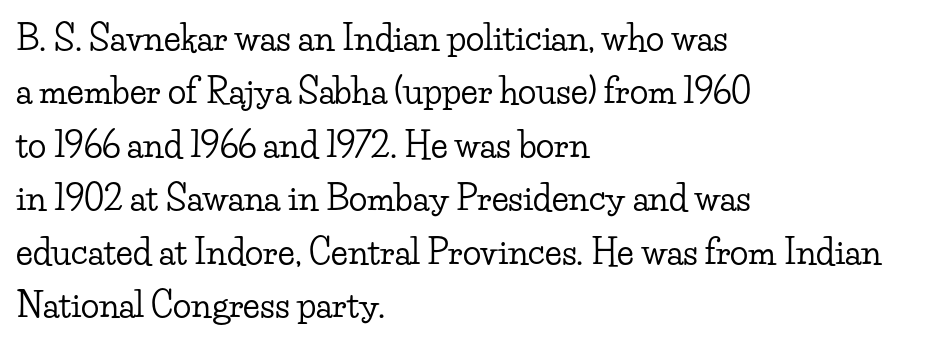
{"serif": "yes", "italic": "no", "width": "wide", "stroke_contrast": "low", "x_height": "small", "monospaced": "no", "underline": "no", "align": "left", "line_spacing": "normal", "line_spacing_ratio": 1.57, "letter_spacing": "normal", "letter_spacing_em": 0.0, "glyph_px": 34}
